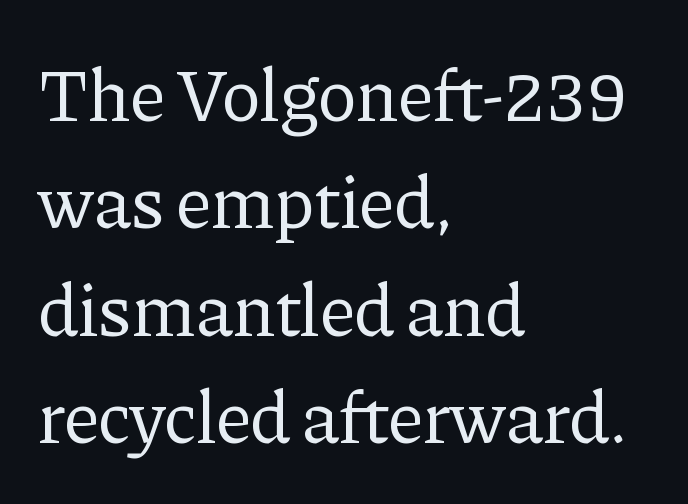
Q: Is the text bold? A: No.
Q: Is the text italic (slanted)? A: No, it is upright.
Q: Is the typeface a serif or a sans-serif typeface? A: Serif.
Q: Is the text underlined? A: No.
Q: How is the paragraph aligned? A: Left-aligned.
Q: Is the spacing between letters normal or unusually wide? A: Normal.
Q: Is the spacing between lines tight, normal or loose? A: Normal.
Q: Width (condensed, normal, or wide)? A: Normal.
Q: Stroke contrast? A: Low.
Q: x-height? A: Medium.
Q: Monospaced? A: No.
